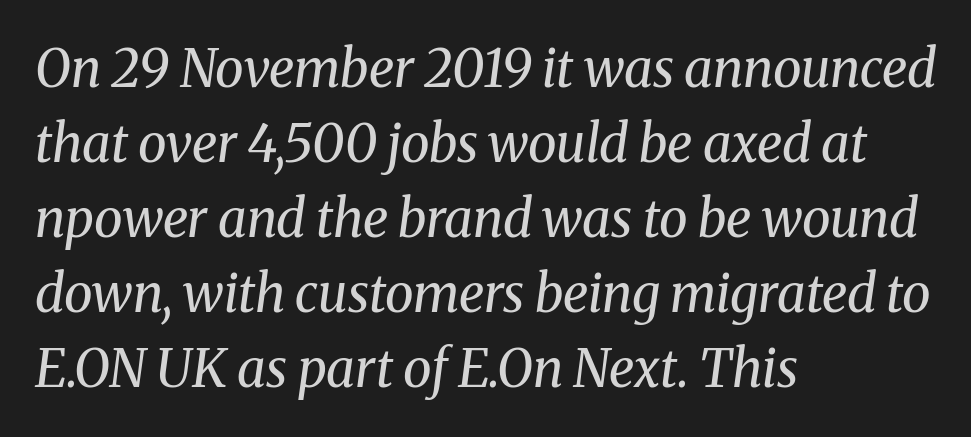
The image shows 52 px regular-weight serif type, italic (leaning right); set left-aligned, normal line spacing (1.44x), normal letter spacing, not underlined; medium stroke contrast and a medium x-height.
